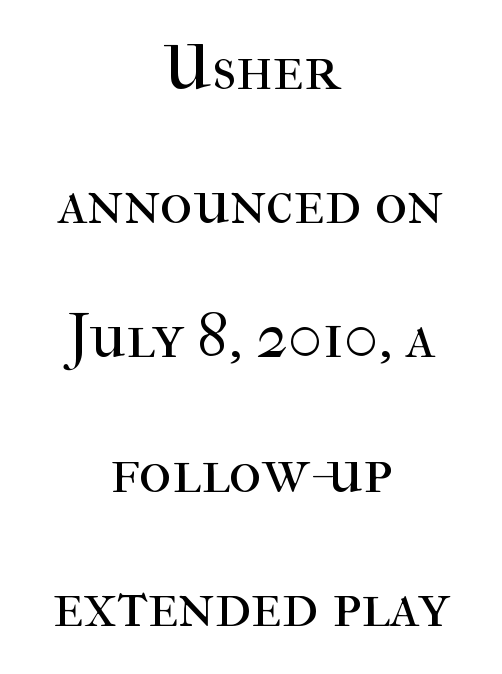
The image shows 63 px regular-weight serif type, upright; set centered, loose line spacing (2.13x), normal letter spacing, not underlined; high stroke contrast and a medium x-height.
